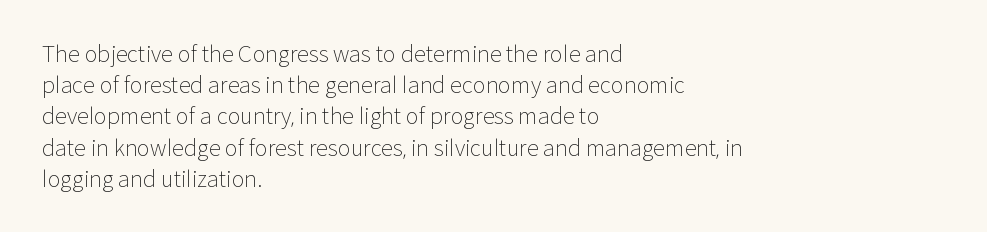
The image shows 22 px text type, upright; set left-aligned, normal line spacing (1.42x), normal letter spacing, not underlined.
